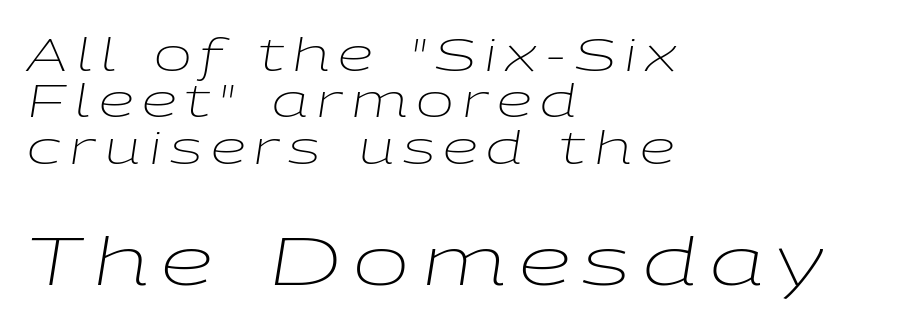
{"italic": "yes", "lean": "right", "slant_degrees": 9, "bold": "no", "weight": "light", "width": "wide", "stroke_contrast": "low", "x_height": "medium", "monospaced": "no", "underline": "no", "align": "left", "line_spacing": "tight", "line_spacing_ratio": 1.03, "larger_block": "second", "size_ratio": 1.49, "glyph_px": 67}
